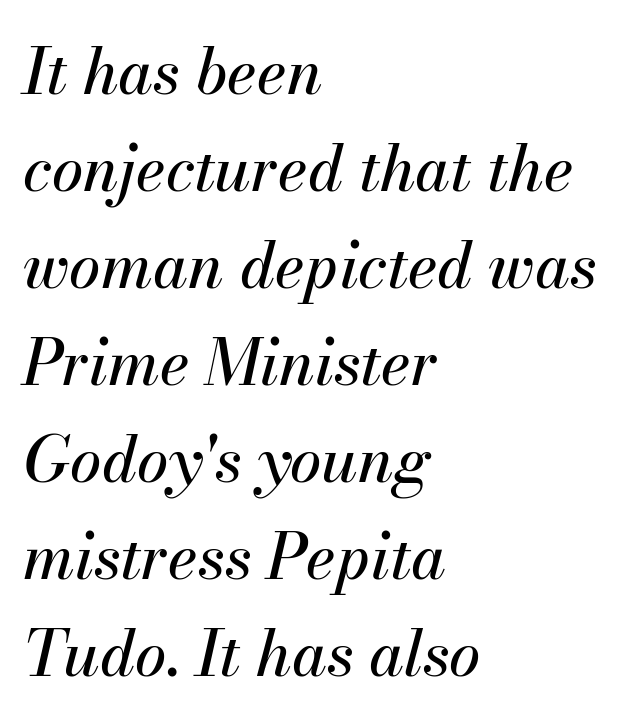
The passage shown is typed in a proportional face where columns would drift. When letters slant like this, we call the style italic. A bare baseline throughout the passage. The ragged edge is on the right, which tells us the setting is flush left.
